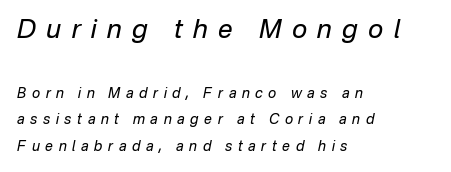
This sample is left-justified, so line endings fall wherever the words run out. Plain, unruled lines of type. Bigger letters appear in the top chunk; the bottom chunk is reduced. Spacing between characters has been opened up far beyond the box default.
